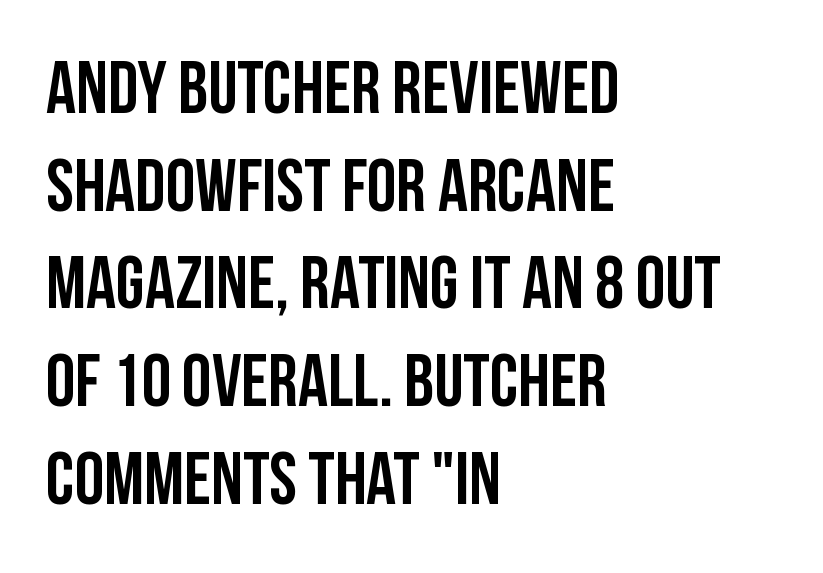
{"serif": "no", "italic": "no", "width": "condensed", "stroke_contrast": "low", "x_height": "large", "monospaced": "no", "underline": "no", "align": "left", "line_spacing": "normal", "line_spacing_ratio": 1.32, "letter_spacing": "normal", "letter_spacing_em": 0.0, "glyph_px": 74}
